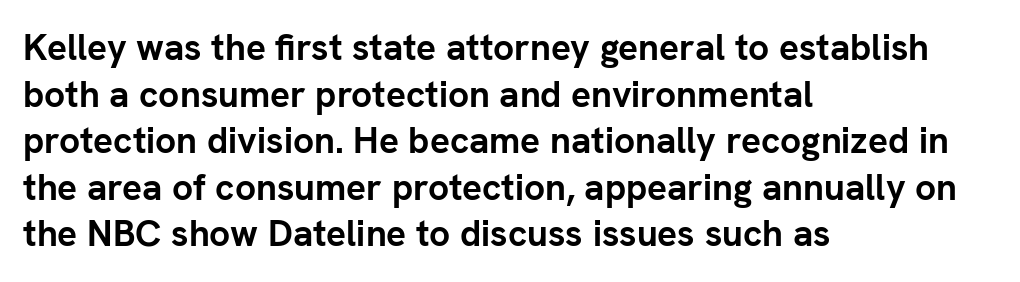
The image shows 37 px semibold sans-serif type, upright; set left-aligned, normal line spacing (1.26x), normal letter spacing, not underlined; low stroke contrast and a medium x-height.
